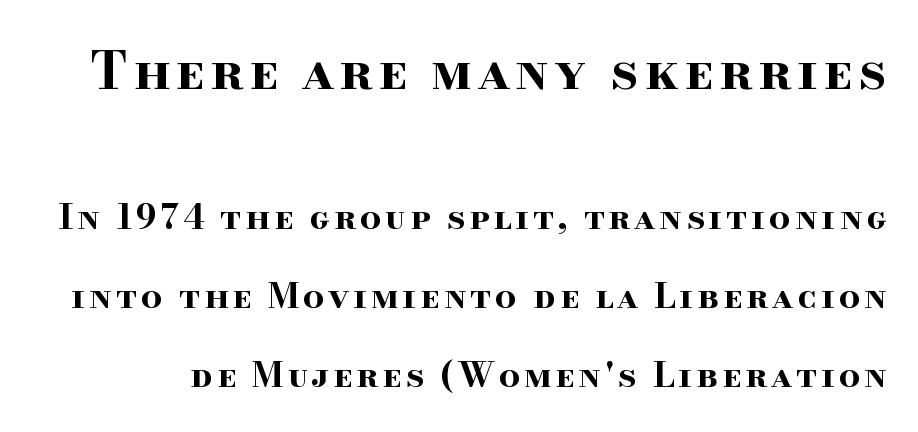
Every character sits straight up, as roman type does. The letters are bold, with thick, heavy strokes. Anything drawn beneath the words? Only blank space. A typesetter would call this proportional, since set widths differ per character. The passage shown begins with its larger block and ends with its smaller one. The typeface chosen for these lines features serifs.
